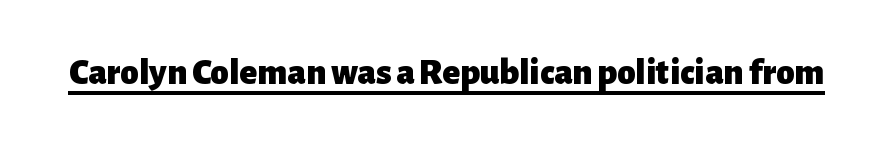
{"serif": "no", "italic": "no", "bold": "yes", "weight": "heavy", "width": "normal", "stroke_contrast": "low", "x_height": "medium", "monospaced": "no", "underline": "yes", "letter_spacing": "normal", "letter_spacing_em": 0.0, "glyph_px": 37}
